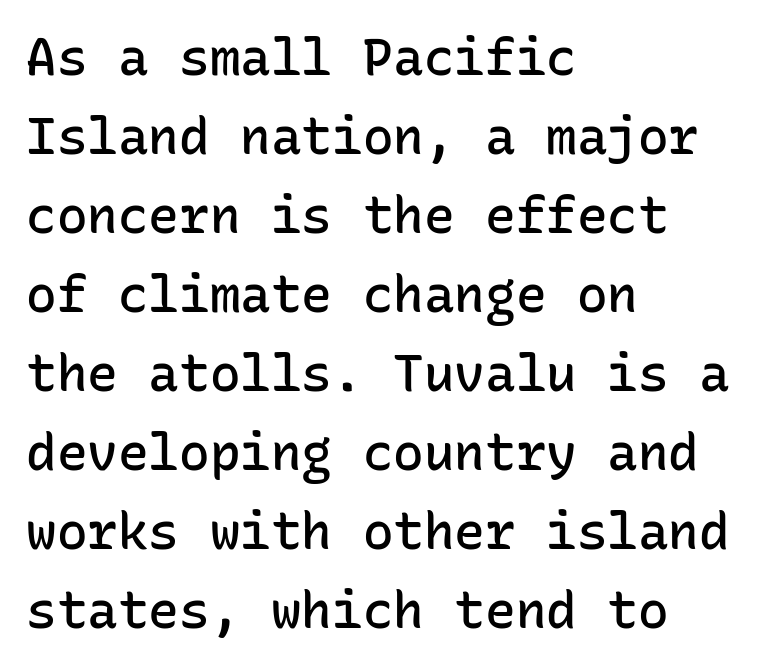
Q: Is the text bold? A: Semi-bold.
Q: Is the text italic (slanted)? A: No, it is upright.
Q: Is the typeface a serif or a sans-serif typeface? A: Sans-serif.
Q: Is the text underlined? A: No.
Q: How is the paragraph aligned? A: Left-aligned.
Q: Is the spacing between letters normal or unusually wide? A: Normal.
Q: Is the spacing between lines tight, normal or loose? A: Normal.
Q: Width (condensed, normal, or wide)? A: Normal.
Q: Stroke contrast? A: Low.
Q: x-height? A: Medium.
Q: Monospaced? A: Yes.
